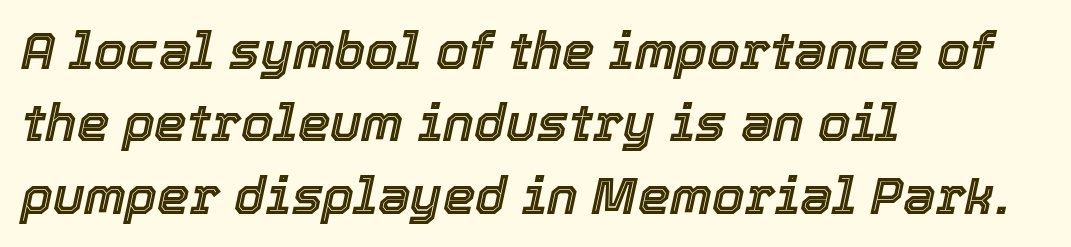
Q: Is the text italic (slanted)? A: Yes, it leans right by about 12 degrees.
Q: Is the text underlined? A: No.
Q: How is the paragraph aligned? A: Left-aligned.
Q: Is the spacing between letters normal or unusually wide? A: Normal.
Q: Is the spacing between lines tight, normal or loose? A: Normal.
Q: Width (condensed, normal, or wide)? A: Normal.
Q: x-height? A: Medium.
Q: Monospaced? A: No.
